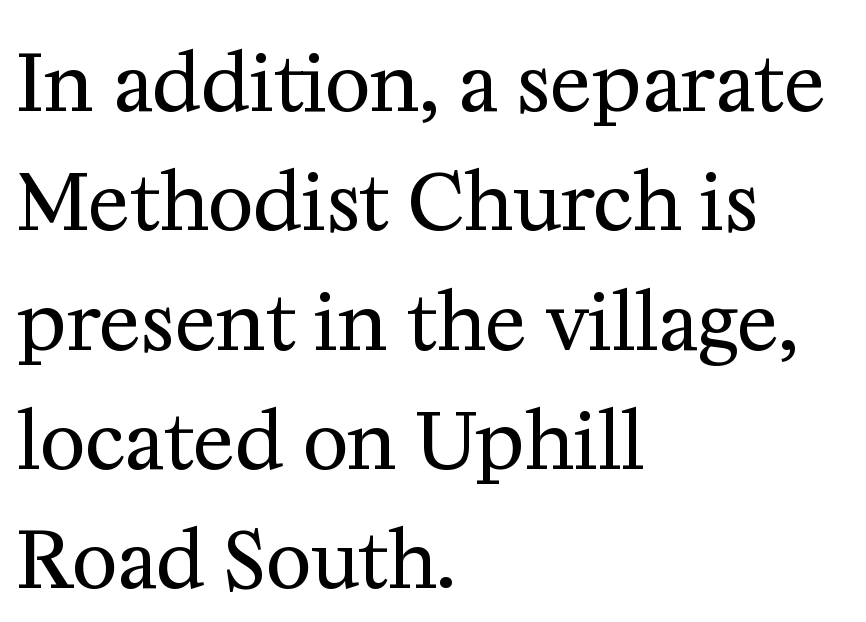
Where is the straight margin? On the left. The passage shown is not bold in any degree. The letters sit at their default tracking, neither squeezed nor spread. Serif or sans? Serif — the stroke terminals have little feet. Posture: straight, roman, zero tilt.
